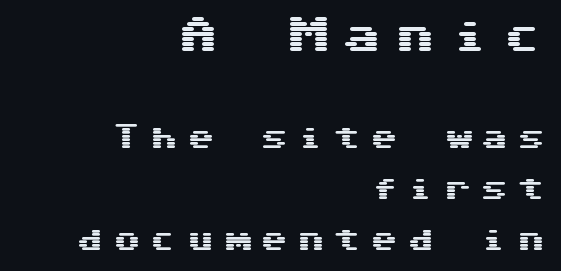
Q: Is the text italic (slanted)? A: No, it is upright.
Q: Is the typeface a serif or a sans-serif typeface? A: Sans-serif.
Q: Is the text underlined? A: No.
Q: How is the paragraph aligned? A: Right-aligned.
Q: Is the spacing between letters normal or unusually wide? A: Unusually wide.
Q: Which block of text is set in a larger size, the first (top) or the second (bottom)? A: The first (top) one.
Q: Width (condensed, normal, or wide)? A: Wide.
Q: Stroke contrast? A: Medium.
Q: x-height? A: Medium.
Q: Monospaced? A: Yes.
